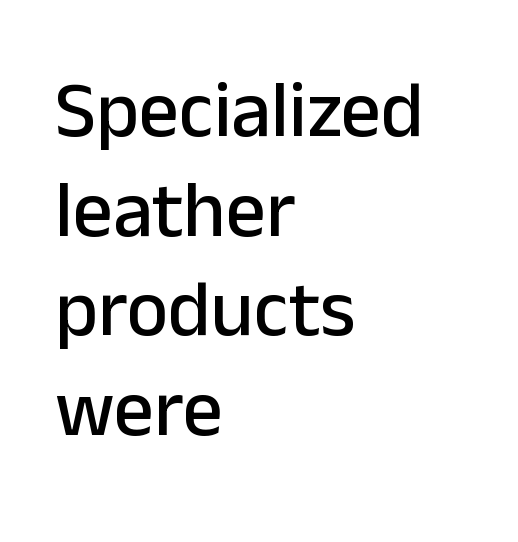
Q: Is the text italic (slanted)? A: No, it is upright.
Q: Is the typeface a serif or a sans-serif typeface? A: Sans-serif.
Q: Is the text underlined? A: No.
Q: How is the paragraph aligned? A: Left-aligned.
Q: Is the spacing between letters normal or unusually wide? A: Normal.
Q: Is the spacing between lines tight, normal or loose? A: Normal.
Q: Width (condensed, normal, or wide)? A: Normal.
Q: Stroke contrast? A: Low.
Q: x-height? A: Medium.
Q: Monospaced? A: No.
